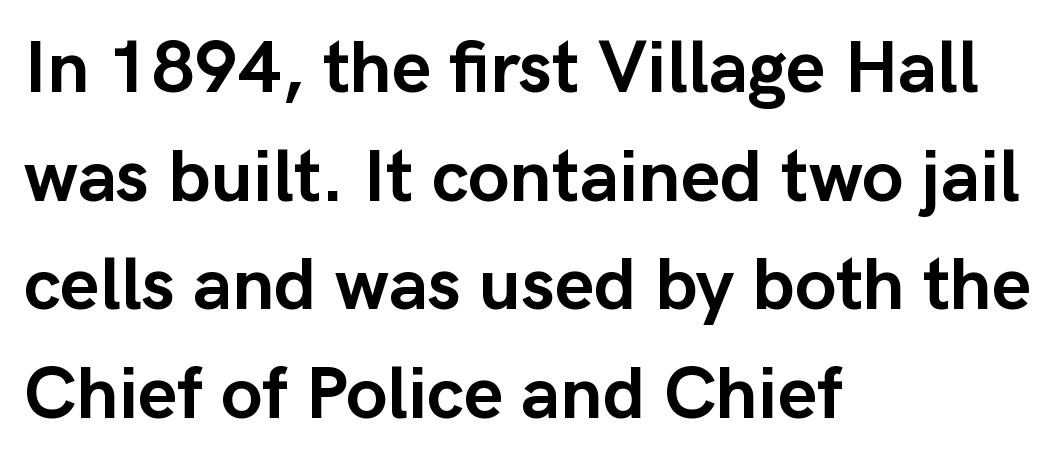
Q: Is the text bold? A: Yes.
Q: Is the text italic (slanted)? A: No, it is upright.
Q: Is the typeface a serif or a sans-serif typeface? A: Sans-serif.
Q: Is the text underlined? A: No.
Q: How is the paragraph aligned? A: Left-aligned.
Q: Is the spacing between letters normal or unusually wide? A: Normal.
Q: Is the spacing between lines tight, normal or loose? A: Normal.
Q: Width (condensed, normal, or wide)? A: Normal.
Q: Stroke contrast? A: Low.
Q: x-height? A: Medium.
Q: Monospaced? A: No.
